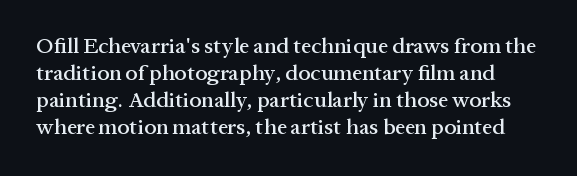
{"italic": "no", "underline": "no", "line_spacing_ratio": 1.22, "letter_spacing": "normal", "letter_spacing_em": 0.0, "glyph_px": 22}
